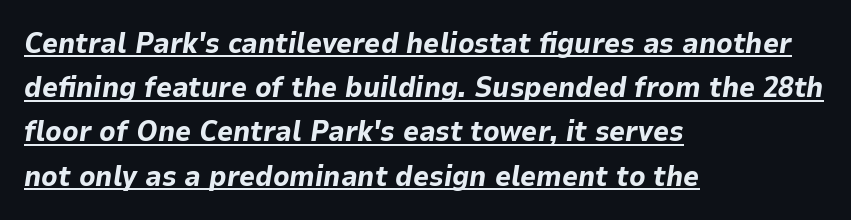
Q: Is the text bold? A: Yes.
Q: Is the text italic (slanted)? A: Yes, it leans right by about 9 degrees.
Q: Is the text underlined? A: Yes.
Q: How is the paragraph aligned? A: Left-aligned.
Q: Is the spacing between letters normal or unusually wide? A: Normal.
Q: Is the spacing between lines tight, normal or loose? A: Normal.
Q: Width (condensed, normal, or wide)? A: Normal.
Q: Stroke contrast? A: Low.
Q: x-height? A: Medium.
Q: Monospaced? A: No.
